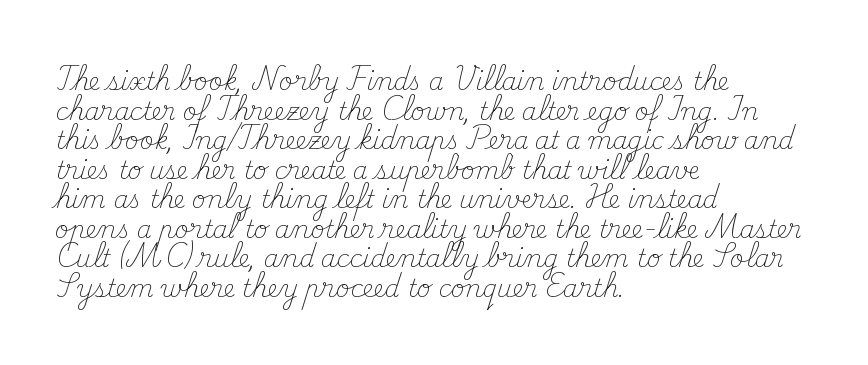
The image shows 24 px text type; set left-aligned, line spacing 1.23x, normal letter spacing, not underlined.
